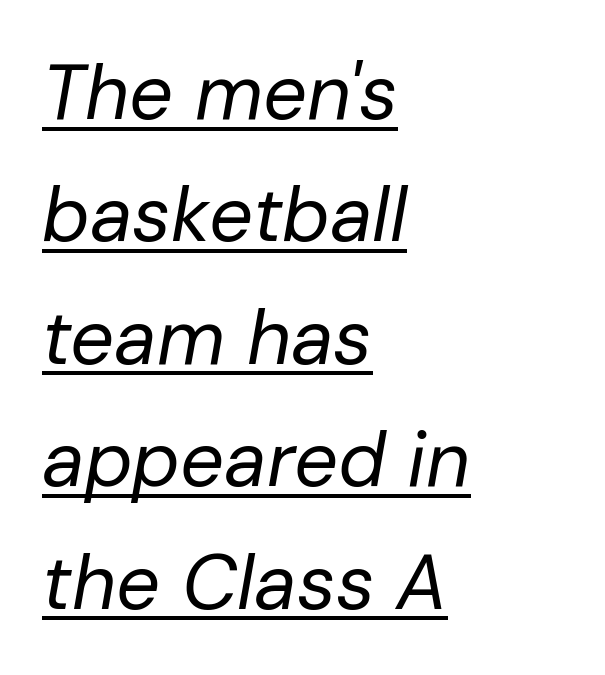
The image shows 77 px regular-weight type, italic (leaning right); set left-aligned, normal line spacing (1.59x), normal letter spacing, underlined; low stroke contrast and a medium x-height.
